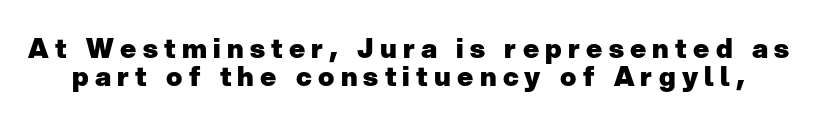
{"italic": "no", "bold": "yes", "underline": "no", "line_spacing": "tight", "line_spacing_ratio": 1.02, "letter_spacing": "wide", "letter_spacing_em": 0.23, "glyph_px": 27}
